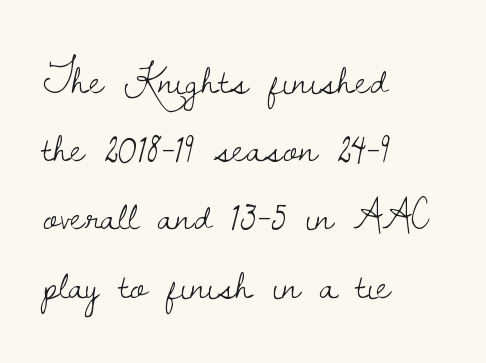
Letterform terminals end in serifs throughout the passage. Check under the words: just untouched page. Typeset ragged right — the left edge is the straight one. These lines are rendered in a variable-pitch font. Reading down the column, the eye jumps a familiar distance to each next line.
